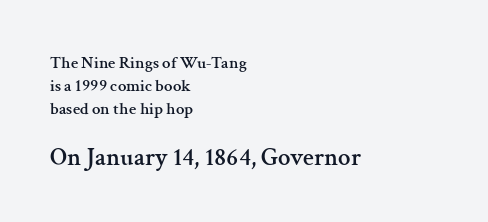
Q: Is the text italic (slanted)? A: No, it is upright.
Q: Is the text underlined? A: No.
Q: How is the paragraph aligned? A: Left-aligned.
Q: Is the spacing between letters normal or unusually wide? A: Normal.
Q: Is the spacing between lines tight, normal or loose? A: Normal.
Q: Which block of text is set in a larger size, the first (top) or the second (bottom)? A: The second (bottom) one.
